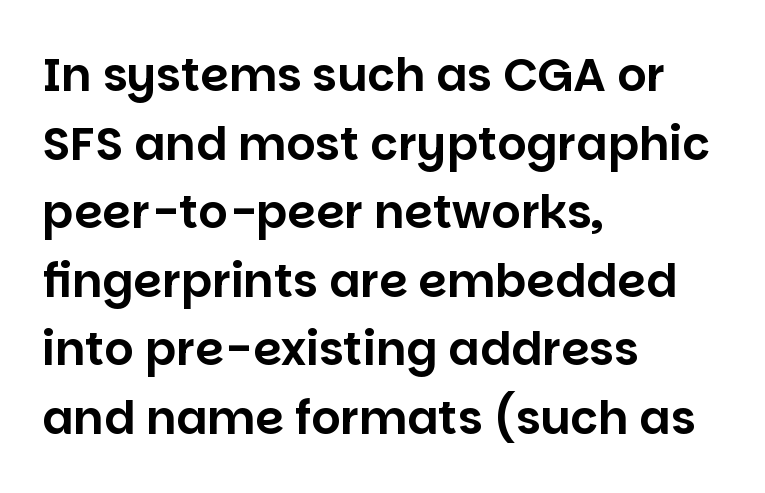
Q: Is the text italic (slanted)? A: No, it is upright.
Q: Is the typeface a serif or a sans-serif typeface? A: Sans-serif.
Q: Is the text underlined? A: No.
Q: How is the paragraph aligned? A: Left-aligned.
Q: Is the spacing between letters normal or unusually wide? A: Normal.
Q: Is the spacing between lines tight, normal or loose? A: Normal.
Q: Width (condensed, normal, or wide)? A: Normal.
Q: Stroke contrast? A: Low.
Q: x-height? A: Large.
Q: Monospaced? A: No.
